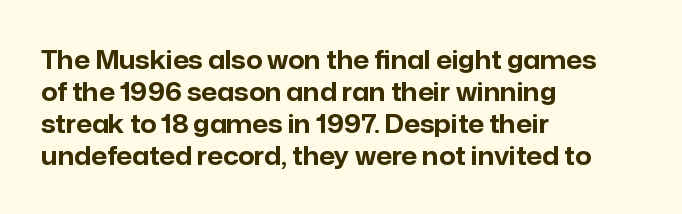
The typesetter chose a ragged-right arrangement here. The line texture is even and compact thanks to regular tracking. Summary of weight: heavy, a full bold. Vertically, the passage feels balanced, rows spaced as you'd expect. In terms of posture, this sample is upright.
